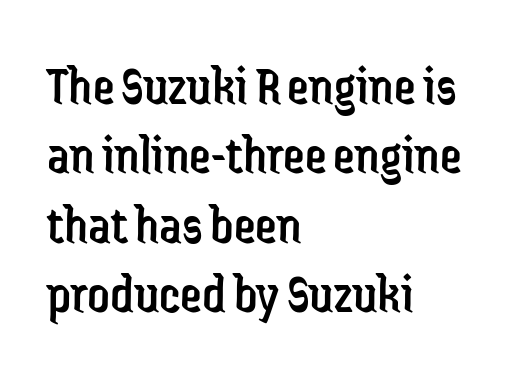
The image shows 55 px regular-weight, condensed sans-serif type, upright; set left-aligned, normal line spacing (1.26x), normal letter spacing, not underlined; low stroke contrast and a medium x-height.
